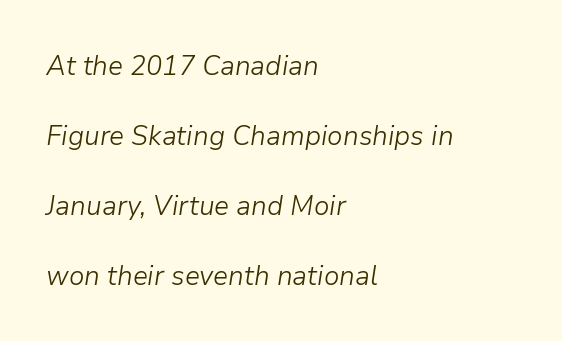
Horizontal alignment here is leftward, the default for most running prose. The passage shown leans; its letterforms are oblique. What stands out about the letter spacing? Nothing — it is the standard amount. Stems and bowls with no extra thickness — not bold. Spacing verdict: proportional, widths tailored to each character. Lines of text with bare space underneath.
